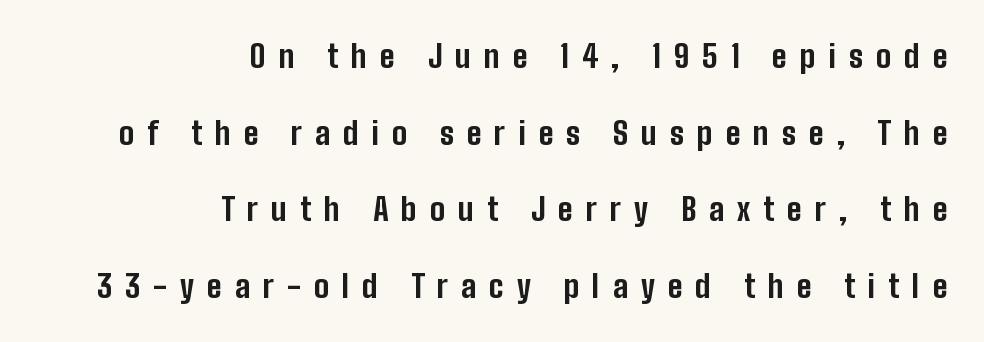
Here the designer chose a conventional face with non-uniform glyph widths. Rendered with straight, roman letterforms. Any mark beneath the type? The region is blank. The rendering uses a large line-height, opening up the rows. Letterform terminals end flat and unadorned throughout the passage. The compositor pushed each line to the right boundary.
